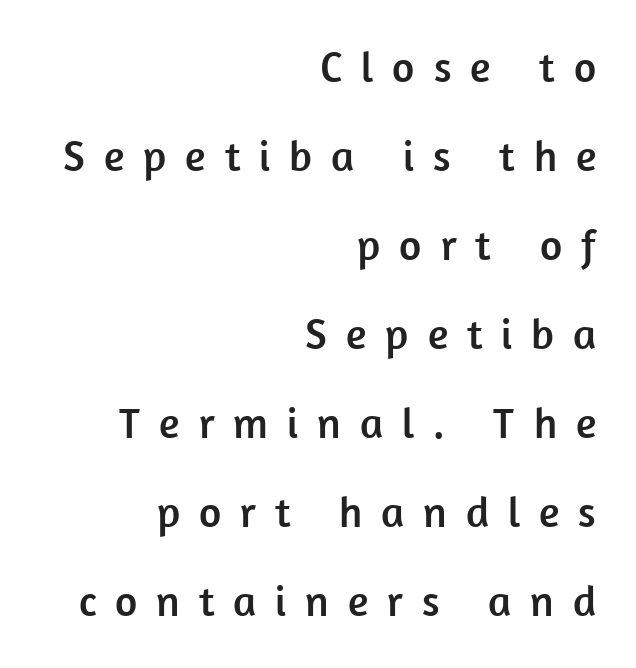
{"serif": "no", "italic": "no", "width": "normal", "stroke_contrast": "low", "x_height": "medium", "monospaced": "no", "underline": "no", "align": "right", "line_spacing": "loose", "line_spacing_ratio": 2.07, "letter_spacing": "wide", "letter_spacing_em": 0.44, "glyph_px": 43}
